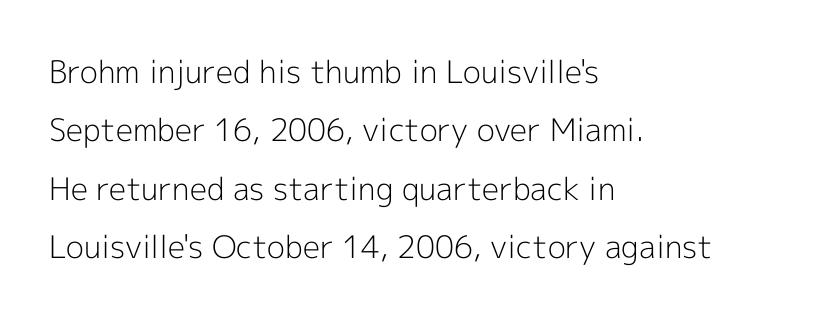
The image shows 31 px light sans-serif type, upright; set left-aligned, line spacing 1.88x, normal letter spacing, not underlined; a medium x-height.
